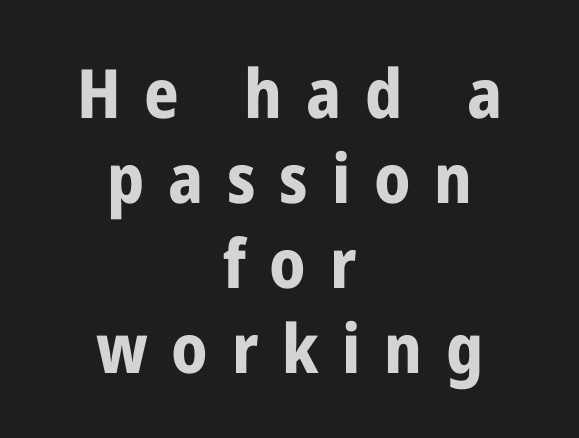
Q: Is the text bold? A: Yes.
Q: Is the text italic (slanted)? A: No, it is upright.
Q: Is the typeface a serif or a sans-serif typeface? A: Sans-serif.
Q: Is the text underlined? A: No.
Q: How is the paragraph aligned? A: Centered.
Q: Is the spacing between letters normal or unusually wide? A: Unusually wide.
Q: Is the spacing between lines tight, normal or loose? A: Normal.
Q: Width (condensed, normal, or wide)? A: Condensed.
Q: Stroke contrast? A: Low.
Q: x-height? A: Medium.
Q: Monospaced? A: No.
